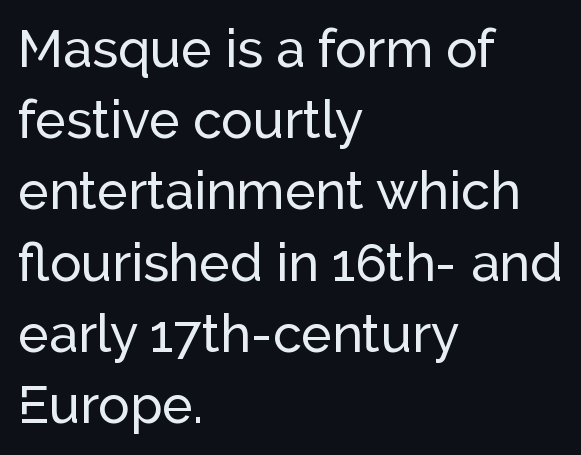
This is sans-serif lettering, the kind often seen on screens and signage. Check the space under the baseline: it is left empty. You could not count columns in this text — the font is proportionally spaced. Leading: standard.
